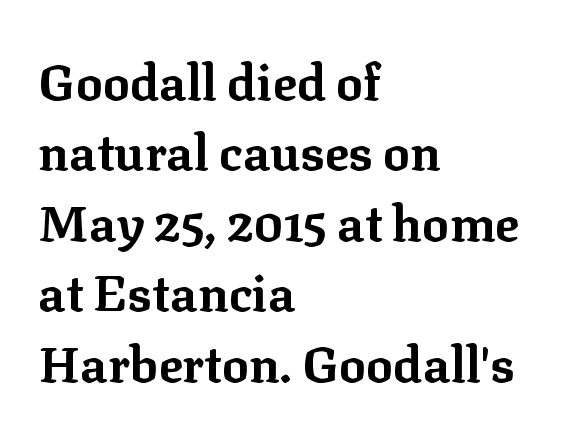
{"serif": "yes", "italic": "no", "bold": "yes", "weight": "bold", "width": "normal", "stroke_contrast": "low", "x_height": "medium", "monospaced": "no", "underline": "no", "align": "left", "line_spacing": "normal", "line_spacing_ratio": 1.41, "letter_spacing": "normal", "letter_spacing_em": 0.0, "glyph_px": 50}
